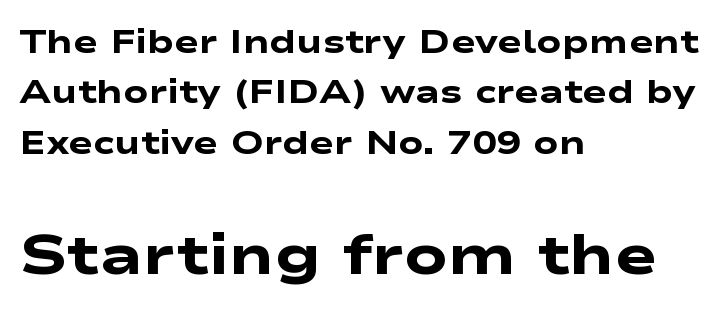
The image shows 57 px heavy, wide sans-serif type; set left-aligned, normal line spacing (1.53x), normal letter spacing, not underlined; the second (bottom) block is 1.73x larger; low stroke contrast and a medium x-height.
